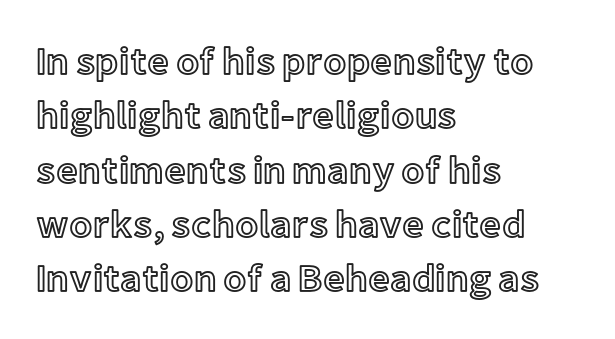
{"italic": "no", "width": "normal", "x_height": "medium", "monospaced": "no", "underline": "no", "align": "left", "line_spacing": "normal", "line_spacing_ratio": 1.43, "letter_spacing": "normal", "letter_spacing_em": 0.0, "glyph_px": 38}
